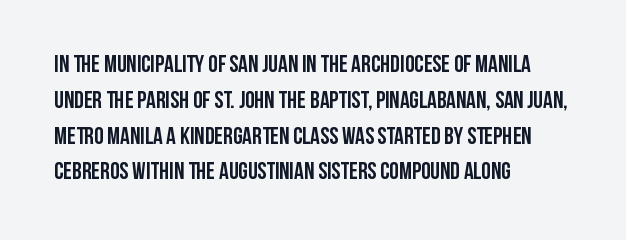
{"italic": "no", "bold": "yes", "underline": "no", "align": "left", "line_spacing": "normal", "line_spacing_ratio": 1.49, "letter_spacing": "normal", "letter_spacing_em": 0.0, "glyph_px": 24}
